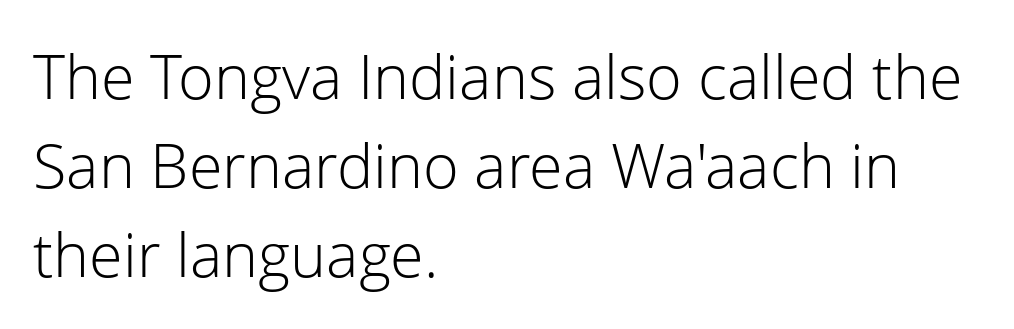
Compared with typical body copy, the letter spacing here is the same. The rendering uses natural spacing where letterforms have individual widths. Notice how the passage keeps a crisp vertical edge on the left only. Quick note: interline space is typical. This is the regular roman posture of the typeface.
